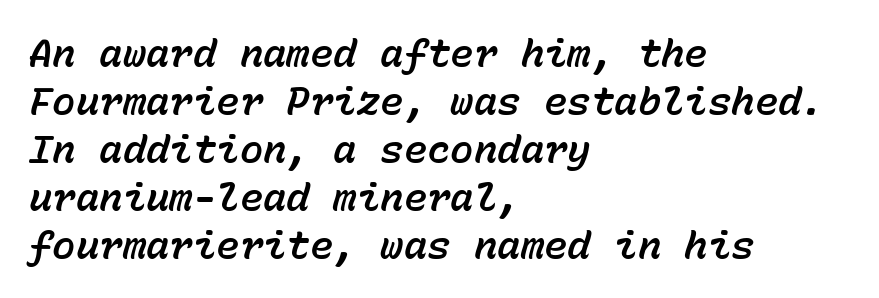
Beneath every word, the page is bare. This rendering leaves character spacing at its baseline value. One-word summary of the alignment: left. The passage shown is typed in a monospace face where columns stay perfectly aligned. Notice how the stems are inclined rather than vertical — that's the hallmark of italics.
